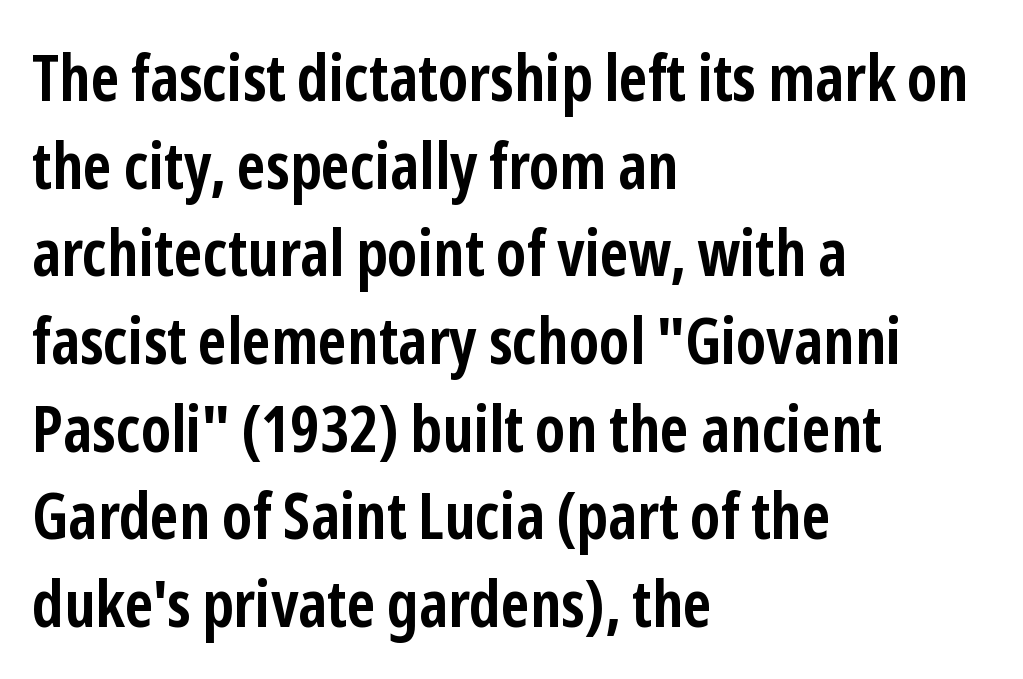
How heavy is the stroke? Heavy — this is a bold. A typesetter would call this proportional, since set widths differ per character. The letters stand straight up with perfectly vertical stems. The letters sit at their default tracking, neither squeezed nor spread. The face used here is a sans, in the tradition of grotesques and geometrics.
